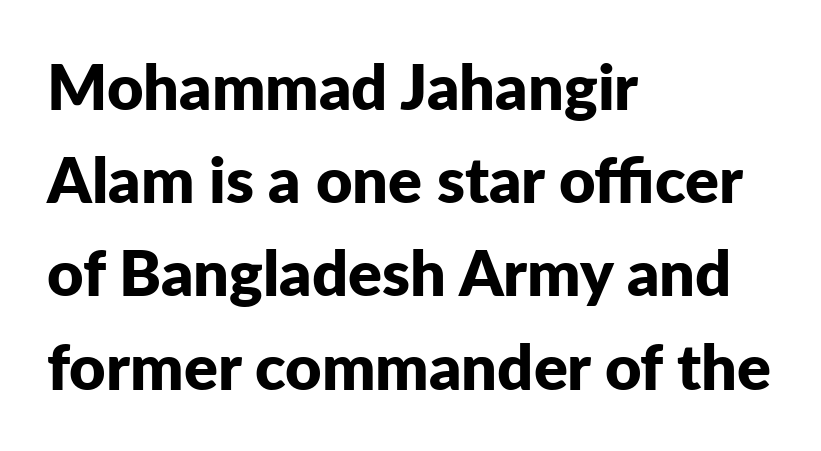
{"serif": "no", "italic": "no", "bold": "yes", "weight": "bold", "width": "normal", "stroke_contrast": "low", "x_height": "medium", "monospaced": "no", "underline": "no", "align": "left", "line_spacing": "normal", "line_spacing_ratio": 1.48, "letter_spacing": "normal", "letter_spacing_em": 0.0, "glyph_px": 63}
